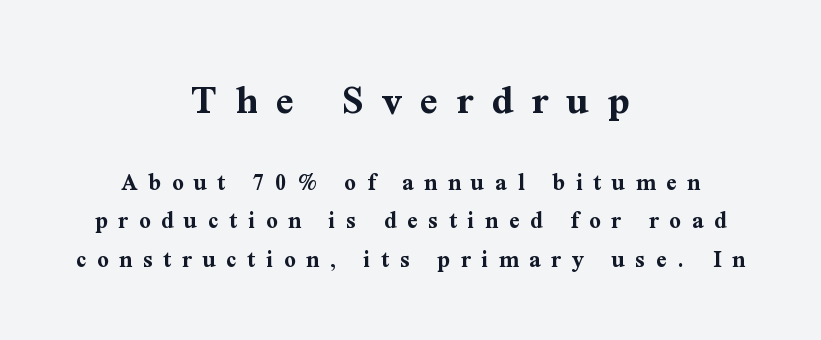
Q: Is the text bold? A: Yes.
Q: Is the text italic (slanted)? A: No, it is upright.
Q: Is the typeface a serif or a sans-serif typeface? A: Serif.
Q: Is the text underlined? A: No.
Q: How is the paragraph aligned? A: Centered.
Q: Is the spacing between letters normal or unusually wide? A: Unusually wide.
Q: Is the spacing between lines tight, normal or loose? A: Normal.
Q: Which block of text is set in a larger size, the first (top) or the second (bottom)? A: The first (top) one.
Q: Width (condensed, normal, or wide)? A: Normal.
Q: Stroke contrast? A: Medium.
Q: x-height? A: Medium.
Q: Monospaced? A: No.
